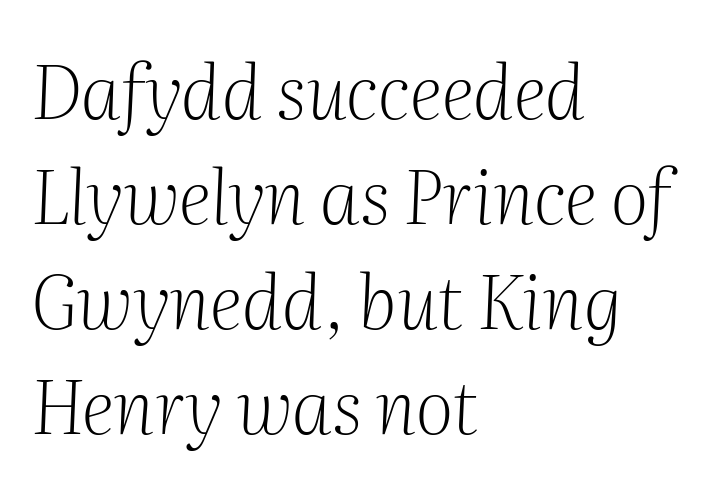
Q: Is the text bold? A: No.
Q: Is the text italic (slanted)? A: Yes, it leans right by about 2 degrees.
Q: Is the typeface a serif or a sans-serif typeface? A: Serif.
Q: Is the text underlined? A: No.
Q: How is the paragraph aligned? A: Left-aligned.
Q: Is the spacing between letters normal or unusually wide? A: Normal.
Q: Is the spacing between lines tight, normal or loose? A: Normal.
Q: Width (condensed, normal, or wide)? A: Normal.
Q: Stroke contrast? A: Medium.
Q: x-height? A: Medium.
Q: Monospaced? A: No.
